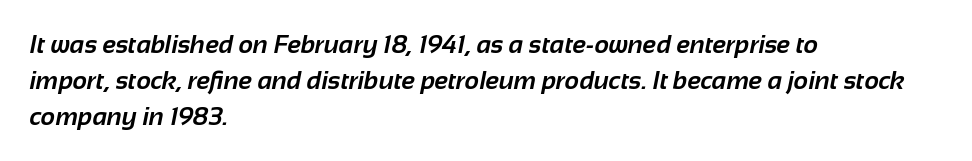
Q: Is the text bold? A: Yes.
Q: Is the text underlined? A: No.
Q: How is the paragraph aligned? A: Left-aligned.
Q: Is the spacing between letters normal or unusually wide? A: Normal.
Q: Is the spacing between lines tight, normal or loose? A: Normal.
